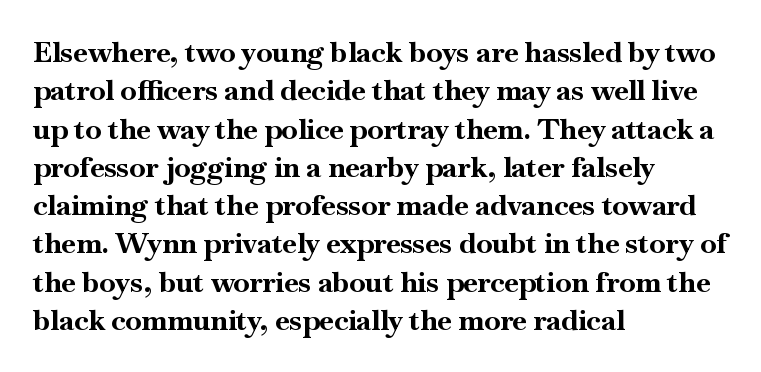
{"serif": "yes", "italic": "no", "bold": "yes", "weight": "bold", "width": "normal", "stroke_contrast": "high", "x_height": "small", "monospaced": "no", "underline": "no", "align": "left", "line_spacing": "normal", "line_spacing_ratio": 1.32, "letter_spacing": "normal", "letter_spacing_em": 0.0, "glyph_px": 29}
